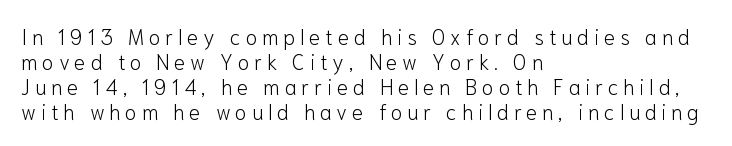
{"italic": "no", "bold": "no", "underline": "no", "align": "left", "line_spacing_ratio": 1.19, "letter_spacing": "wide", "letter_spacing_em": 0.23, "glyph_px": 21}
